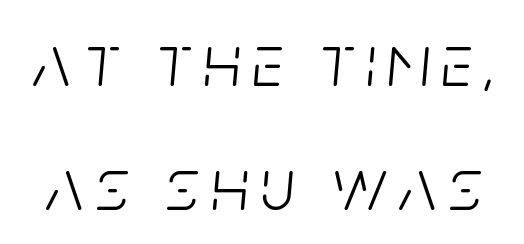
Q: Is the text bold? A: No.
Q: Is the text italic (slanted)? A: Yes, it leans right by about 5 degrees.
Q: Is the text underlined? A: No.
Q: Is the spacing between lines tight, normal or loose? A: Normal.
Q: Width (condensed, normal, or wide)? A: Condensed.
Q: Stroke contrast? A: Low.
Q: x-height? A: Large.
Q: Monospaced? A: No.
